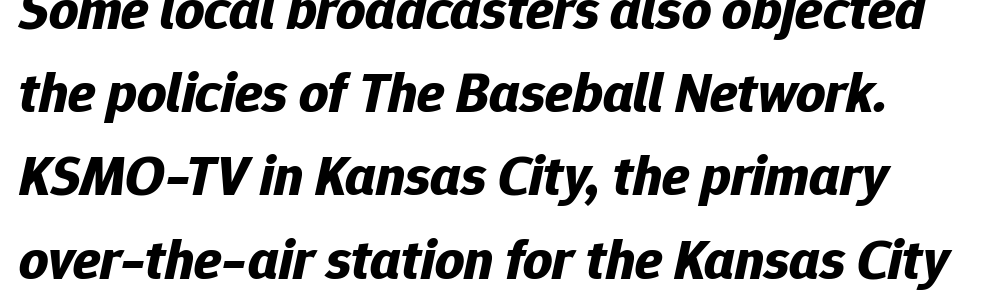
{"italic": "yes", "lean": "right", "slant_degrees": 12, "bold": "yes", "weight": "bold", "width": "normal", "stroke_contrast": "low", "x_height": "medium", "monospaced": "no", "underline": "no", "align": "left", "line_spacing": "normal", "line_spacing_ratio": 1.46, "letter_spacing": "normal", "letter_spacing_em": 0.0, "glyph_px": 57}
